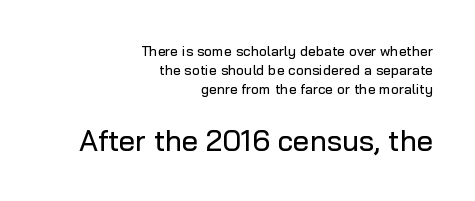
Q: Is the text italic (slanted)? A: No, it is upright.
Q: Is the typeface a serif or a sans-serif typeface? A: Sans-serif.
Q: Is the text underlined? A: No.
Q: How is the paragraph aligned? A: Right-aligned.
Q: Is the spacing between letters normal or unusually wide? A: Normal.
Q: Is the spacing between lines tight, normal or loose? A: Normal.
Q: Which block of text is set in a larger size, the first (top) or the second (bottom)? A: The second (bottom) one.
Q: Width (condensed, normal, or wide)? A: Normal.
Q: Stroke contrast? A: Low.
Q: x-height? A: Medium.
Q: Monospaced? A: No.
